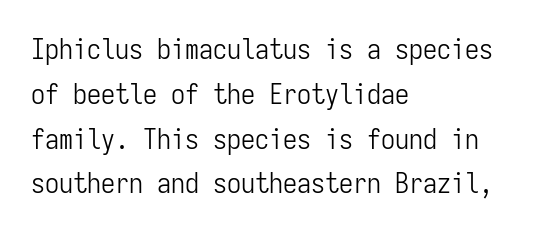
When letters stand straight like this, we call the style roman or upright. Honestly, the letter spacing is just normal — you wouldn't notice it. Each new line begins a customary step beneath the previous one. One-word summary of the alignment: left. The rendering uses typewriter-style spacing with identical character cells.
